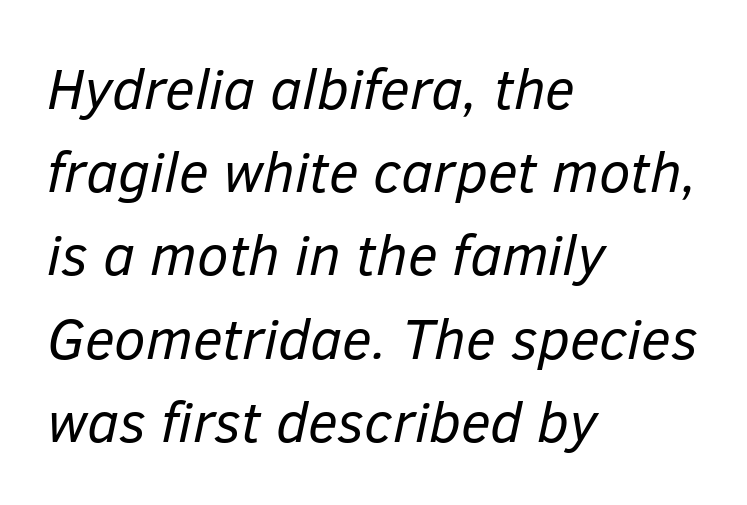
Q: Is the text bold? A: No.
Q: Is the text italic (slanted)? A: Yes, it leans right by about 12 degrees.
Q: Is the text underlined? A: No.
Q: How is the paragraph aligned? A: Left-aligned.
Q: Is the spacing between letters normal or unusually wide? A: Normal.
Q: Is the spacing between lines tight, normal or loose? A: Normal.
Q: Width (condensed, normal, or wide)? A: Normal.
Q: Stroke contrast? A: Low.
Q: x-height? A: Medium.
Q: Monospaced? A: No.
